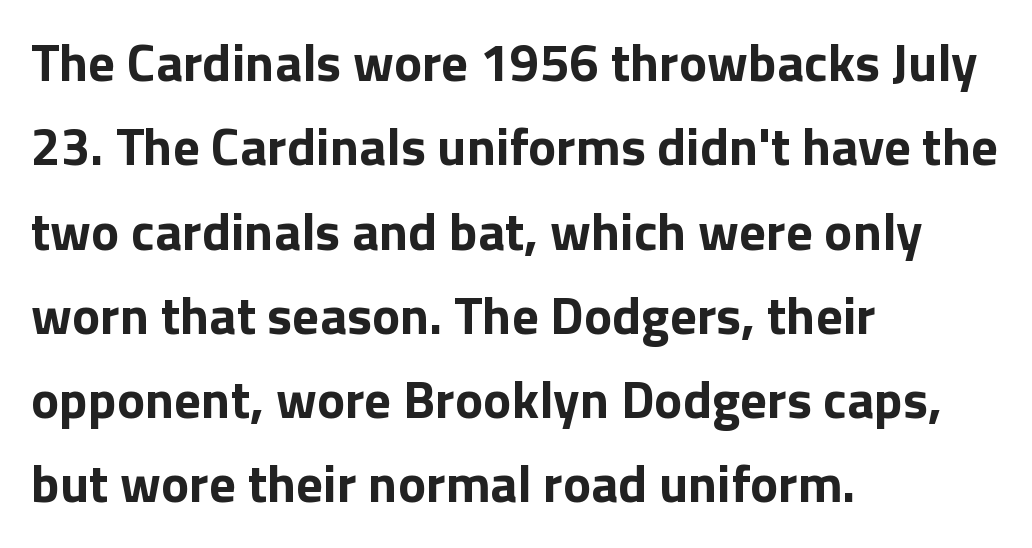
{"serif": "no", "italic": "no", "bold": "yes", "weight": "bold", "width": "normal", "stroke_contrast": "low", "x_height": "medium", "monospaced": "no", "underline": "no", "align": "left", "line_spacing": "normal", "line_spacing_ratio": 1.59, "letter_spacing": "normal", "letter_spacing_em": 0.0, "glyph_px": 53}
